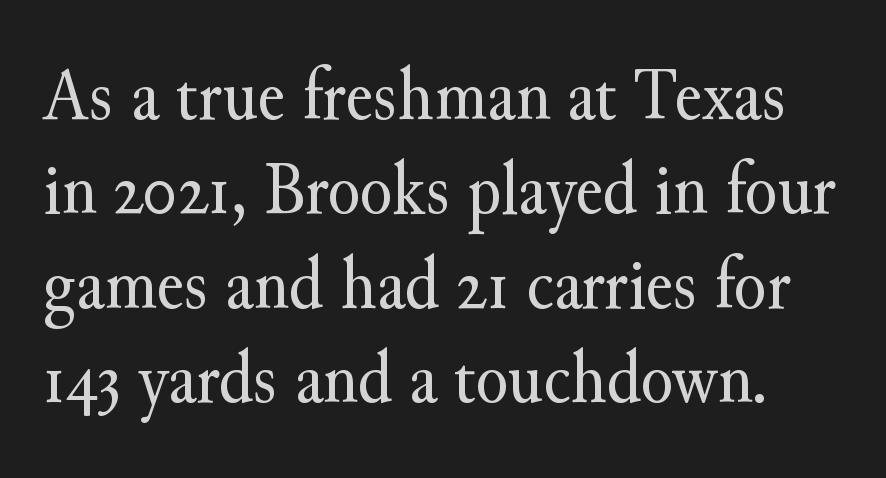
Q: Is the text bold? A: No.
Q: Is the text italic (slanted)? A: No, it is upright.
Q: Is the typeface a serif or a sans-serif typeface? A: Serif.
Q: Is the text underlined? A: No.
Q: Is the spacing between letters normal or unusually wide? A: Normal.
Q: Is the spacing between lines tight, normal or loose? A: Normal.
Q: Width (condensed, normal, or wide)? A: Normal.
Q: Stroke contrast? A: Medium.
Q: x-height? A: Small.
Q: Monospaced? A: No.
